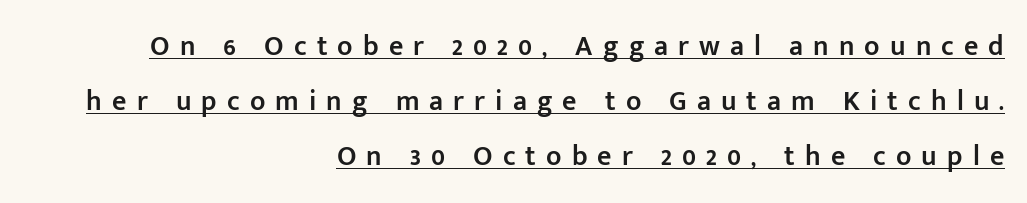
The sample has been set in demibold, a notch under bold. Loose tracking; the words dissolve into strings of separated letters. Characters remain perfectly vertical along every line. In terms of leading, this rendering errs on the spacious side. Each letter keeps its own natural width here, so spacing adapts to shape. You can see a thin bar hugging the bottom of the glyphs.
